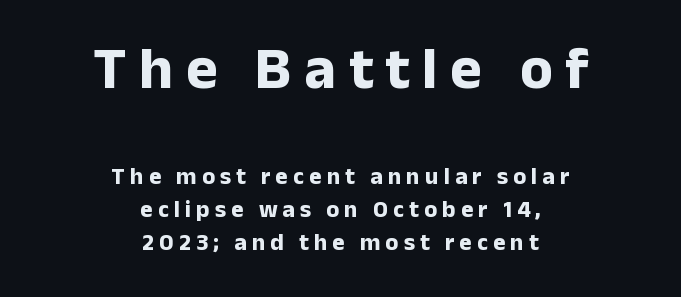
A sans-serif font was chosen for this passage. Set as a true bold cut, around the 700 mark. The upper block of text is set noticeably larger than the block beneath it. If you folded the block vertically in half, each line would mirror itself in length. This block has exactly the height ordinary leading produces. This rendering features lettering with no underline.
